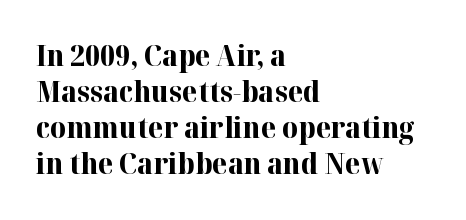
The image shows 28 px bold serif type, upright; set left-aligned, normal line spacing (1.29x), normal letter spacing, not underlined; high stroke contrast and a medium x-height.
